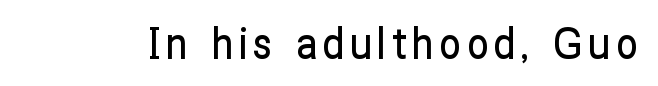
The string is rendered with underlining switched off. The designer went with a sans here, leaving each stem footless. Character widths vary here, with narrow letters taking less room than wide ones. A roman cut, with each character standing at attention.
